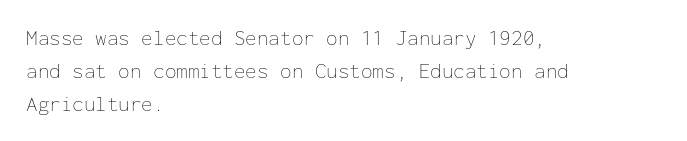
The image shows 21 px text type, upright; set left-aligned, normal line spacing (1.57x), normal letter spacing, not underlined.
